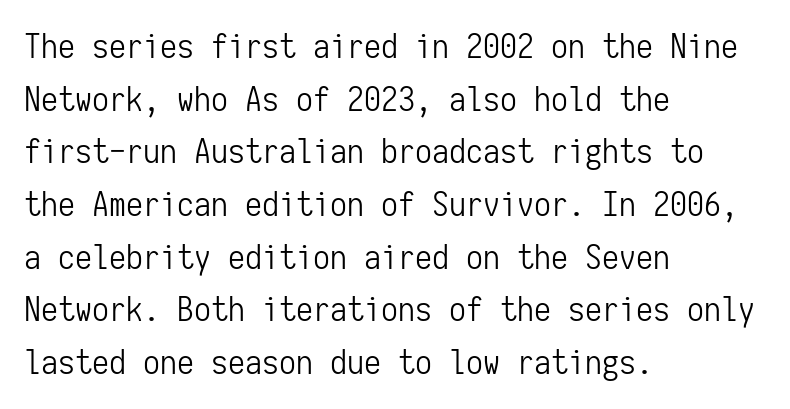
{"serif": "no", "italic": "no", "bold": "no", "weight": "light", "width": "condensed", "stroke_contrast": "low", "x_height": "medium", "monospaced": "yes", "underline": "no", "align": "left", "line_spacing": "normal", "line_spacing_ratio": 1.55, "letter_spacing": "normal", "letter_spacing_em": 0.0, "glyph_px": 34}
